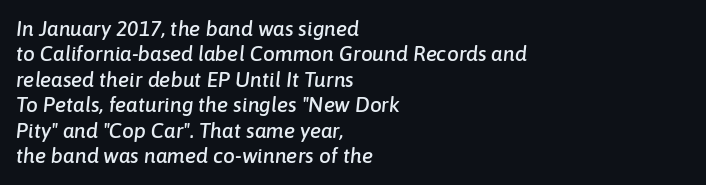
Q: Is the text italic (slanted)? A: Yes, it leans right by about 6 degrees.
Q: Is the text underlined? A: No.
Q: How is the paragraph aligned? A: Left-aligned.
Q: Is the spacing between letters normal or unusually wide? A: Normal.
